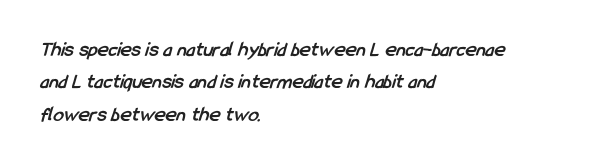
The image shows 21 px bold type; set left-aligned, normal line spacing (1.54x), normal letter spacing, not underlined.
